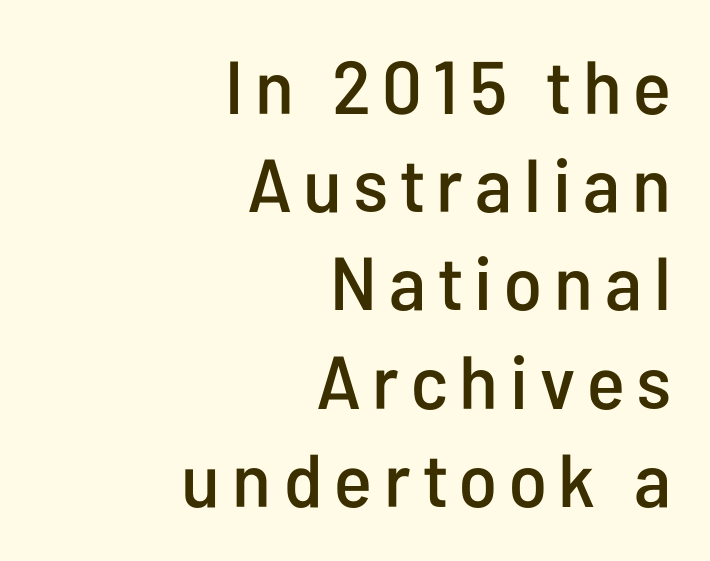
Q: Is the text italic (slanted)? A: No, it is upright.
Q: Is the typeface a serif or a sans-serif typeface? A: Sans-serif.
Q: Is the text underlined? A: No.
Q: How is the paragraph aligned? A: Right-aligned.
Q: Is the spacing between lines tight, normal or loose? A: Normal.
Q: Width (condensed, normal, or wide)? A: Condensed.
Q: Stroke contrast? A: Low.
Q: x-height? A: Medium.
Q: Monospaced? A: No.
